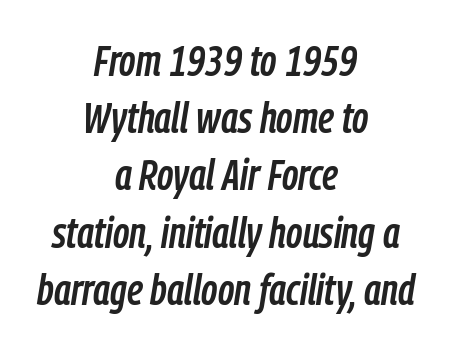
{"italic": "yes", "lean": "right", "slant_degrees": 9, "width": "condensed", "stroke_contrast": "low", "x_height": "medium", "monospaced": "no", "underline": "no", "align": "center", "line_spacing": "normal", "line_spacing_ratio": 1.3, "letter_spacing": "normal", "letter_spacing_em": 0.0, "glyph_px": 44}
